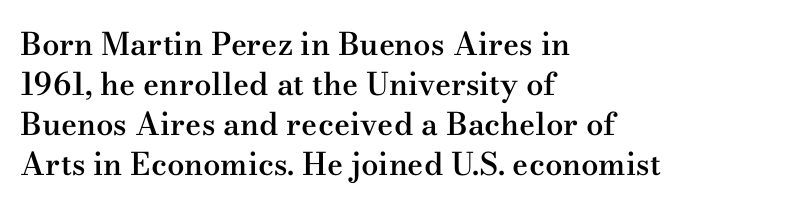
Type without underlining. You could call the tracking neutral — neither tight nor loose. Where is the straight margin? On the left. The rows are spaced the way most documents space them.
